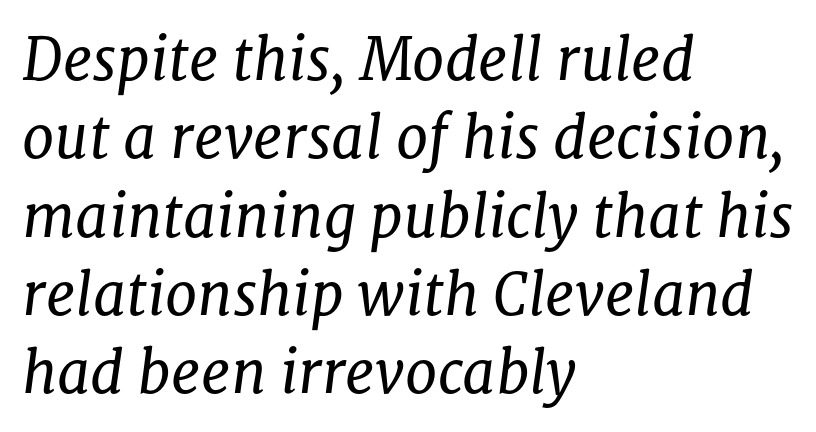
No word sits above an underline. Nothing unusual about the tracking: characters are spaced as the font intends. The lines are quadded left. Weight: in the light-to-regular range.
